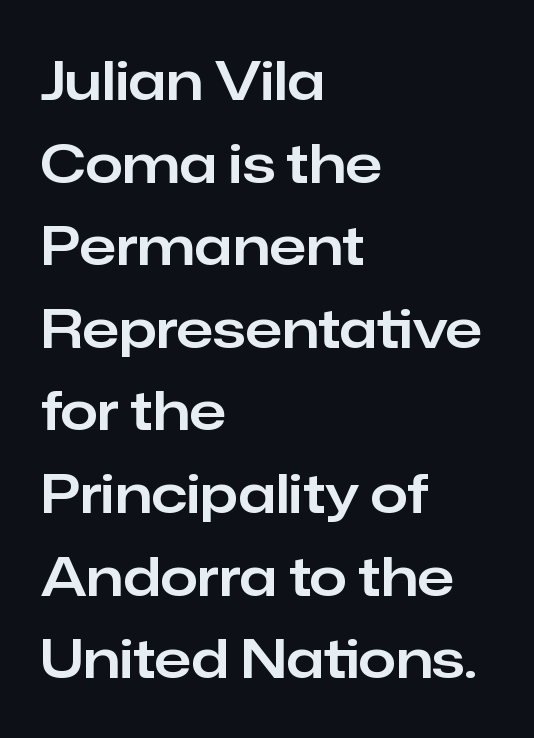
Does the lettering tilt? It doesn't — this is upright. These lines stack with their left ends in a neat column. A typesetter would call this zero additional tracking. Do the characters align in a grid? No, the font is proportional.
